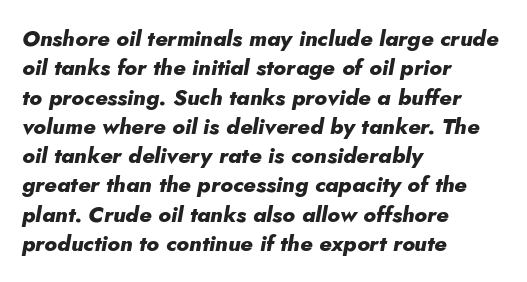
Q: Is the text bold? A: Yes.
Q: Is the text italic (slanted)? A: Yes, it leans right by about 10 degrees.
Q: Is the text underlined? A: No.
Q: How is the paragraph aligned? A: Left-aligned.
Q: Is the spacing between letters normal or unusually wide? A: Normal.
Q: Is the spacing between lines tight, normal or loose? A: Normal.
